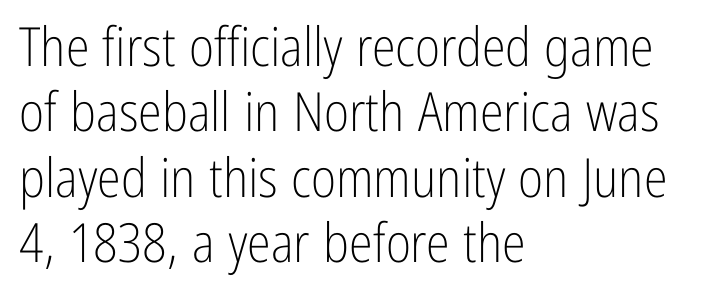
The image shows 54 px light, condensed sans-serif type, upright; set left-aligned, line spacing 1.21x, normal letter spacing, not underlined; low stroke contrast and a medium x-height.
